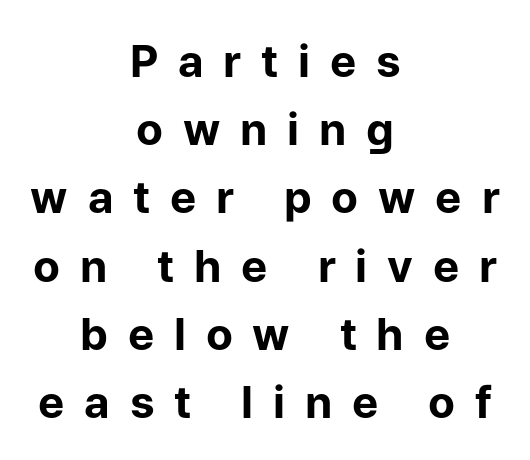
The image shows 44 px bold sans-serif type, upright; set centered, normal line spacing (1.55x), unusually wide letter spacing (+0.45 em), not underlined; low stroke contrast and a medium x-height.
